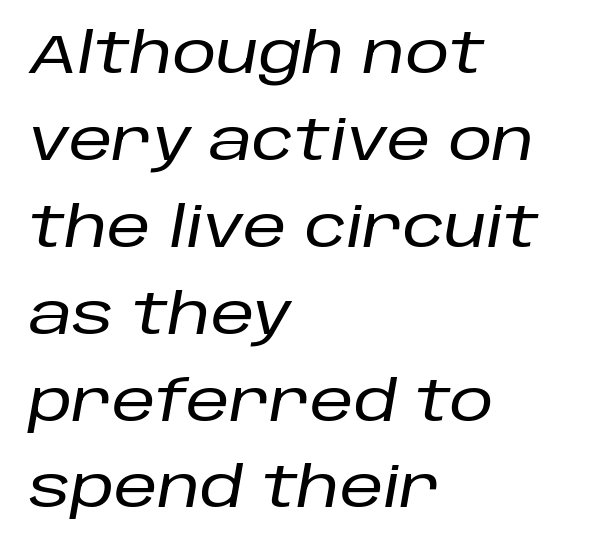
{"italic": "yes", "lean": "right", "slant_degrees": 10, "width": "normal", "stroke_contrast": "low", "x_height": "large", "monospaced": "no", "underline": "no", "align": "left", "line_spacing": "normal", "line_spacing_ratio": 1.58, "letter_spacing": "normal", "letter_spacing_em": 0.0, "glyph_px": 55}
